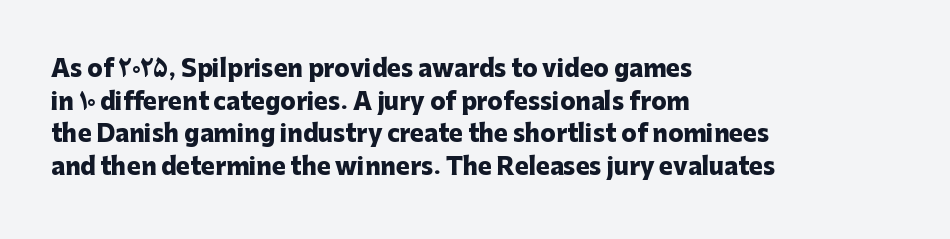
The image shows 23 px bold type, upright; set left-aligned, normal line spacing (1.42x), normal letter spacing, not underlined.
